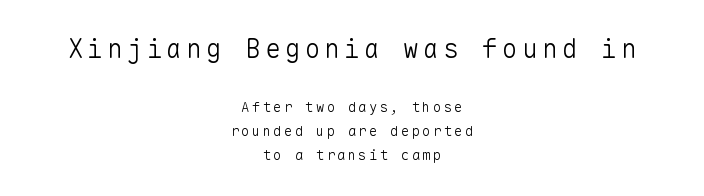
{"italic": "no", "bold": "no", "underline": "no", "align": "center", "line_spacing_ratio": 1.72, "larger_block": "first", "size_ratio": 1.86, "glyph_px": 26}
